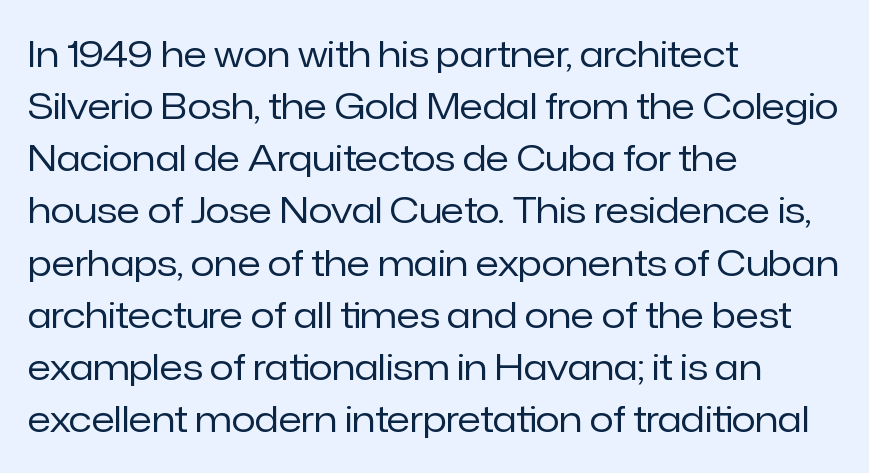
Regular leading. A bare baseline throughout the passage. Is the stroke heavy? The answer is a plain regular-or-lighter. Look at the tracking — it's just the regular setting, nothing added. Classification — sans serif.
